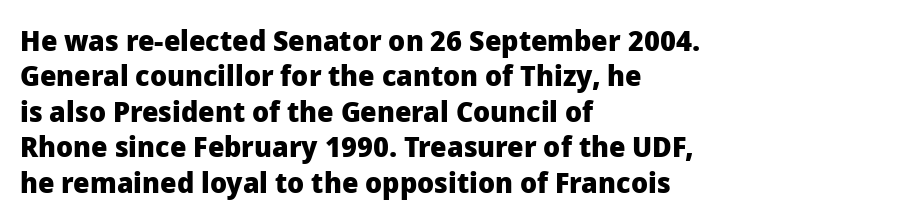
The image shows 29 px heavy sans-serif type, upright; set left-aligned, line spacing 1.22x, normal letter spacing, not underlined; low stroke contrast and a medium x-height.
